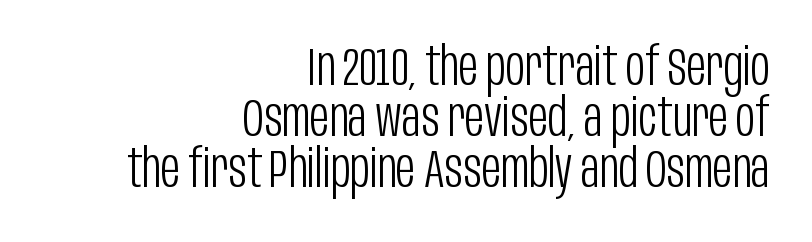
{"serif": "no", "italic": "no", "bold": "no", "weight": "light", "width": "condensed", "stroke_contrast": "low", "x_height": "large", "monospaced": "no", "underline": "no", "align": "right", "line_spacing": "tight", "line_spacing_ratio": 0.96, "letter_spacing": "normal", "letter_spacing_em": 0.0, "glyph_px": 53}
